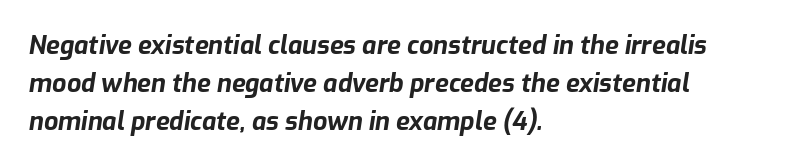
You can tell it's italic because the verticals aren't actually vertical. The gaps between neighbouring characters are ordinary and unremarkable. Casual observation: everything's shoved over to the left. Nobody drew a line under any word here.
